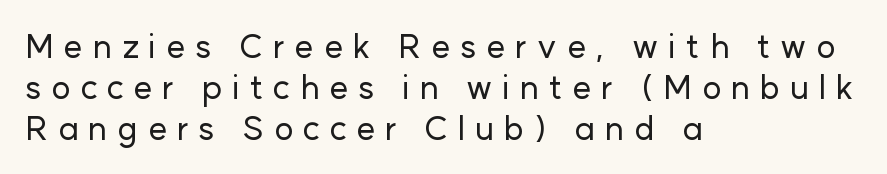
{"serif": "no", "italic": "no", "width": "normal", "stroke_contrast": "low", "x_height": "medium", "monospaced": "no", "underline": "no", "align": "left", "line_spacing_ratio": 1.24, "letter_spacing": "wide", "letter_spacing_em": 0.3, "glyph_px": 33}
